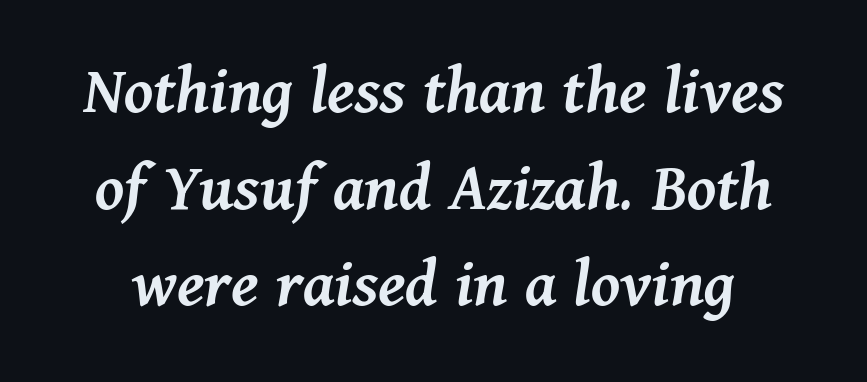
Q: Is the text bold? A: Semi-bold.
Q: Is the text italic (slanted)? A: Yes, it leans right by about 11 degrees.
Q: Is the text underlined? A: No.
Q: Is the spacing between letters normal or unusually wide? A: Normal.
Q: Is the spacing between lines tight, normal or loose? A: Normal.
Q: Width (condensed, normal, or wide)? A: Normal.
Q: Stroke contrast? A: Medium.
Q: x-height? A: Medium.
Q: Monospaced? A: No.
